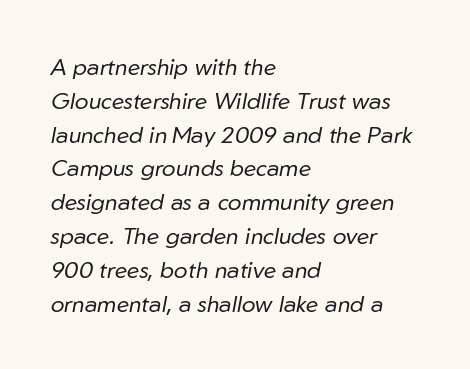
{"italic": "yes", "lean": "right", "slant_degrees": 10, "bold": "no", "underline": "no", "align": "left", "line_spacing": "normal", "line_spacing_ratio": 1.47, "letter_spacing": "normal", "letter_spacing_em": 0.0, "glyph_px": 23}
